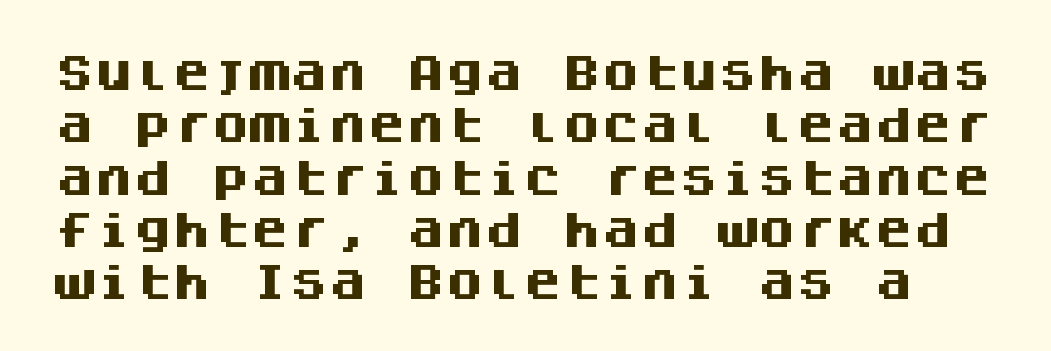
Q: Is the text bold? A: Yes.
Q: Is the text italic (slanted)? A: No, it is upright.
Q: Is the typeface a serif or a sans-serif typeface? A: Sans-serif.
Q: Is the text underlined? A: No.
Q: Is the spacing between letters normal or unusually wide? A: Normal.
Q: Is the spacing between lines tight, normal or loose? A: Normal.
Q: Width (condensed, normal, or wide)? A: Normal.
Q: Stroke contrast? A: Medium.
Q: x-height? A: Large.
Q: Monospaced? A: Yes.
